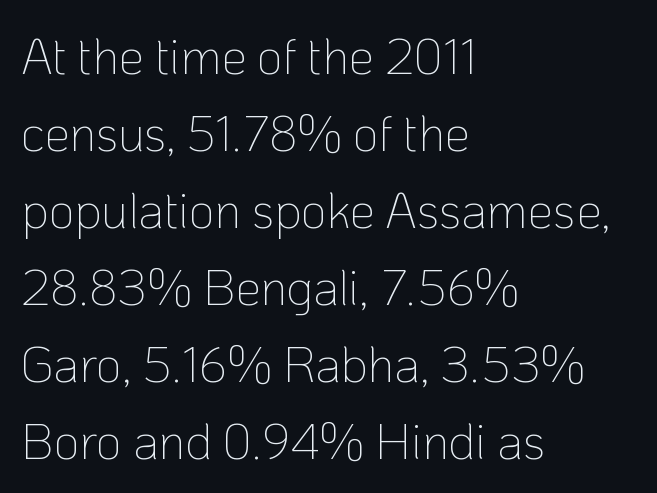
{"serif": "no", "italic": "no", "bold": "no", "weight": "thin", "width": "normal", "stroke_contrast": "low", "x_height": "medium", "monospaced": "no", "underline": "no", "align": "left", "line_spacing": "normal", "line_spacing_ratio": 1.54, "letter_spacing": "normal", "letter_spacing_em": 0.0, "glyph_px": 50}
